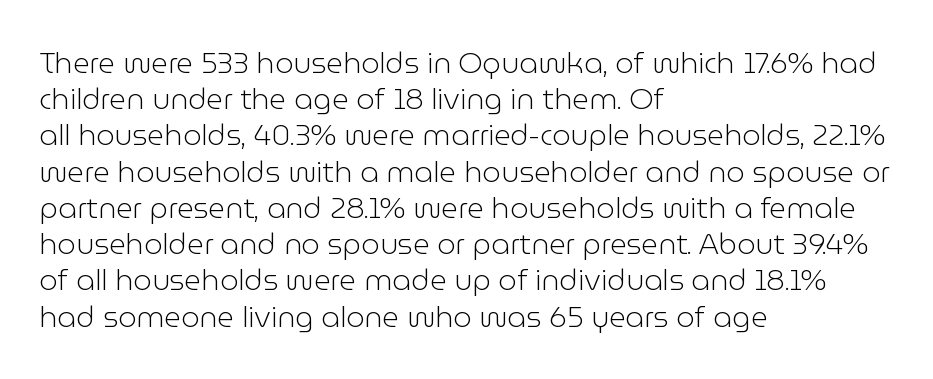
The space beneath each line is pristine and unruled. Between one letter and the next there's only the usual sliver of space. Casual observation: everything's shoved over to the left. Each new line begins a customary step beneath the previous one.
